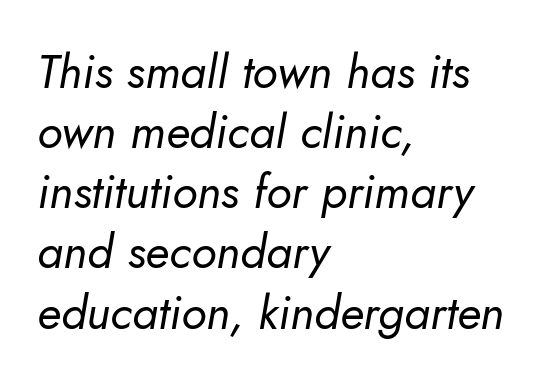
{"italic": "yes", "lean": "right", "slant_degrees": 10, "bold": "no", "weight": "regular", "width": "normal", "stroke_contrast": "low", "x_height": "small", "monospaced": "no", "underline": "no", "align": "left", "line_spacing": "normal", "line_spacing_ratio": 1.28, "letter_spacing": "normal", "letter_spacing_em": 0.0, "glyph_px": 47}
